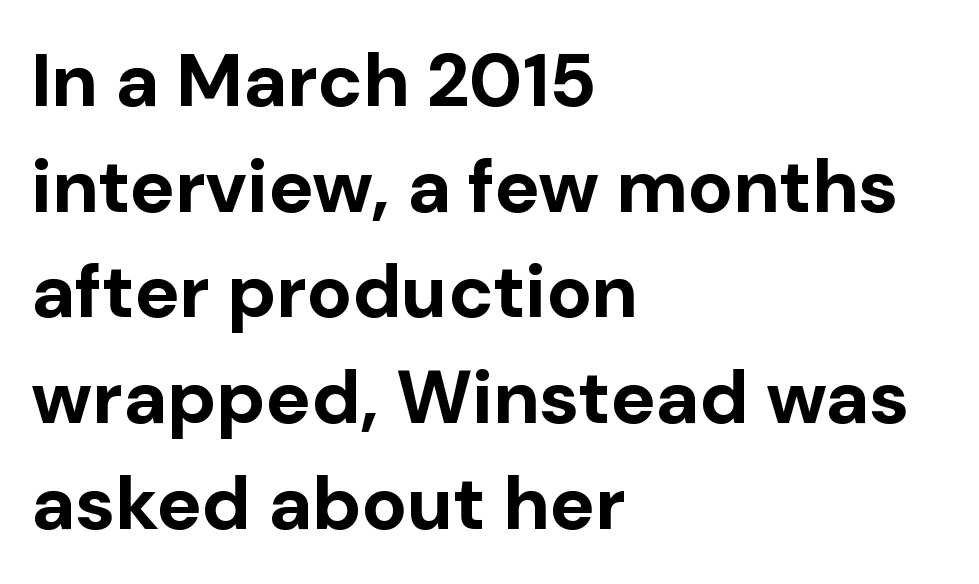
The image shows 75 px bold sans-serif type, upright; set left-aligned, normal line spacing (1.41x), normal letter spacing, not underlined; low stroke contrast and a medium x-height.
